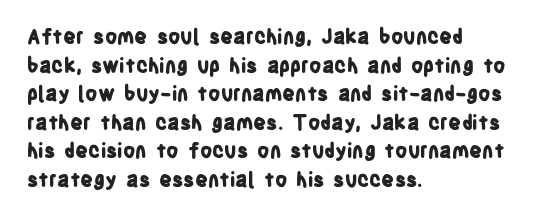
Q: Is the text bold? A: Yes.
Q: Is the text italic (slanted)? A: No, it is upright.
Q: Is the text underlined? A: No.
Q: How is the paragraph aligned? A: Left-aligned.
Q: Is the spacing between letters normal or unusually wide? A: Normal.
Q: Is the spacing between lines tight, normal or loose? A: Normal.
